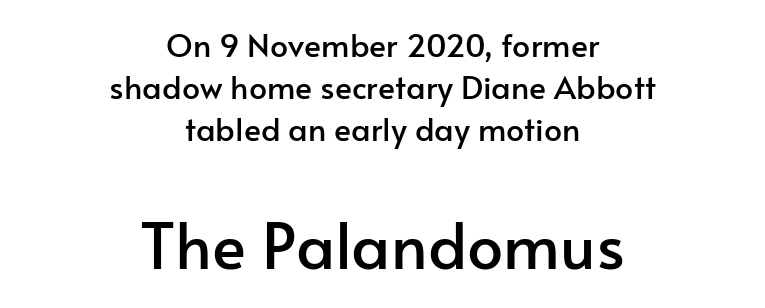
The image shows 64 px sans-serif type, upright; set centered, normal line spacing (1.31x), normal letter spacing, not underlined; the second (bottom) block is 2.0x larger; low stroke contrast and a small x-height.
